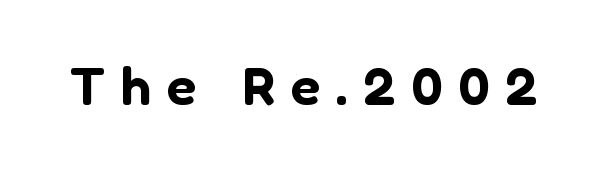
The image shows 54 px sans-serif type, upright; set unusually wide letter spacing (+0.3 em), not underlined; low stroke contrast and a medium x-height.
